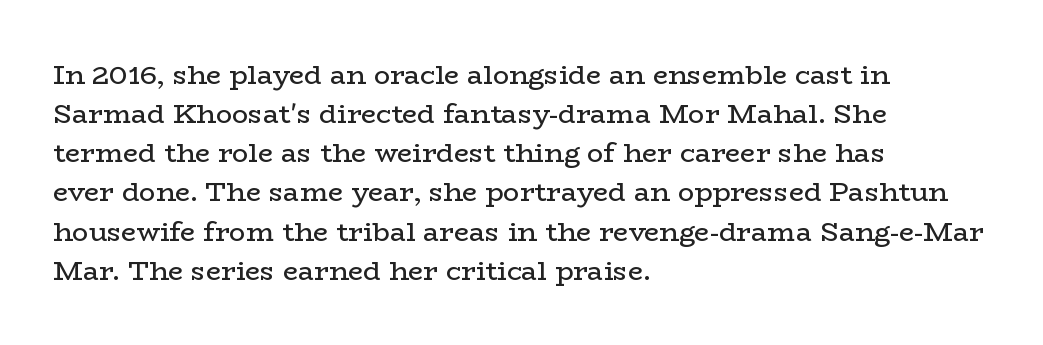
Default kerning and tracking; the words read as compact shapes. No heavy texture on the line: the type isn't bold. A roman cut, with each character standing at attention. Notice how the passage keeps a crisp vertical edge on the left only. Bare-footed words on every line.
